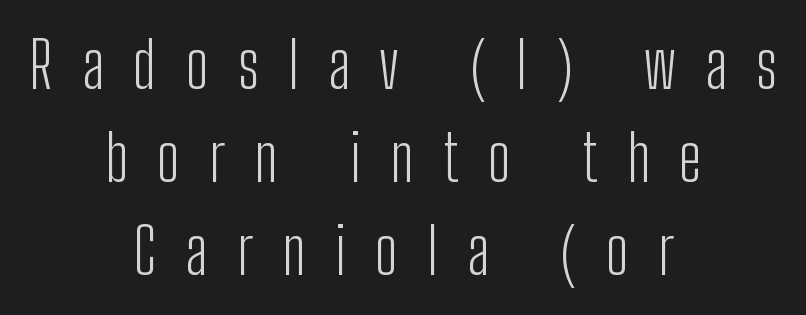
Q: Is the text bold? A: No.
Q: Is the text italic (slanted)? A: No, it is upright.
Q: Is the typeface a serif or a sans-serif typeface? A: Sans-serif.
Q: Is the text underlined? A: No.
Q: How is the paragraph aligned? A: Centered.
Q: Is the spacing between letters normal or unusually wide? A: Unusually wide.
Q: Is the spacing between lines tight, normal or loose? A: Normal.
Q: Width (condensed, normal, or wide)? A: Condensed.
Q: Stroke contrast? A: Low.
Q: x-height? A: Medium.
Q: Monospaced? A: No.
